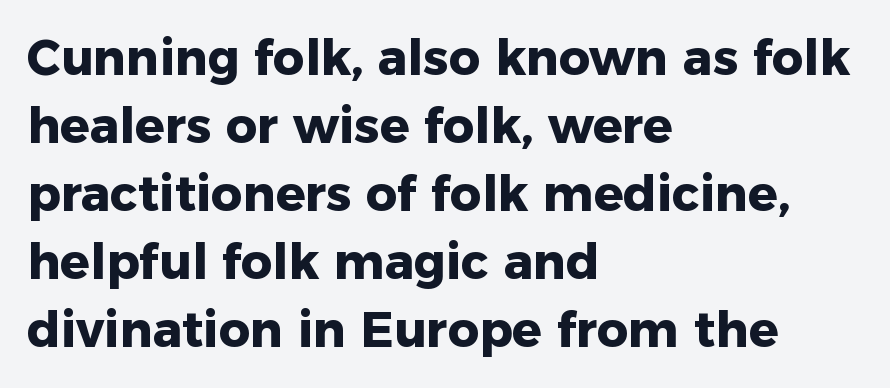
The image shows 49 px heavy sans-serif type, upright; set left-aligned, normal line spacing (1.39x), normal letter spacing, not underlined; low stroke contrast and a medium x-height.
